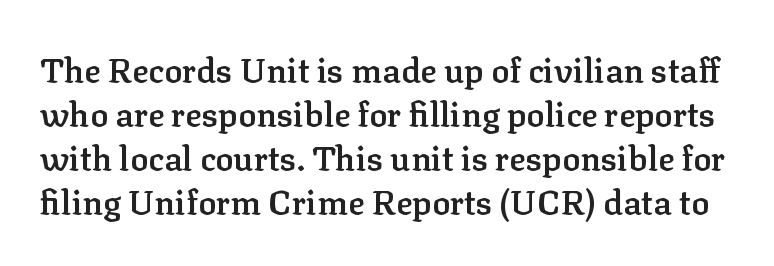
The image shows 34 px semibold serif type, upright; set normal line spacing (1.29x), normal letter spacing, not underlined; low stroke contrast and a medium x-height.
